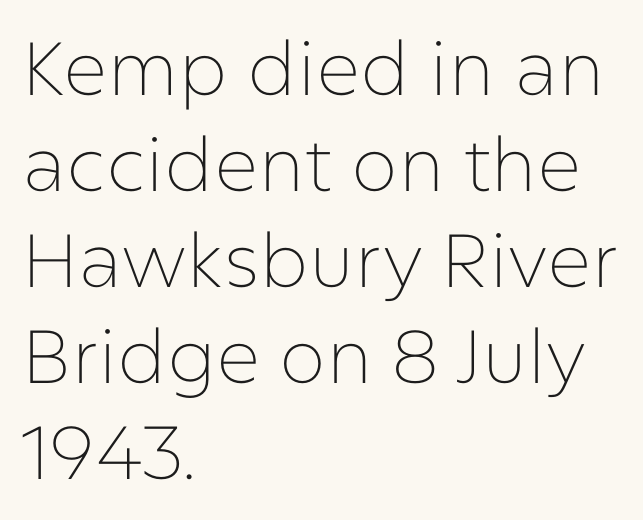
{"serif": "no", "italic": "no", "bold": "no", "weight": "thin", "width": "normal", "stroke_contrast": "low", "x_height": "medium", "monospaced": "no", "underline": "no", "align": "left", "line_spacing": "normal", "line_spacing_ratio": 1.28, "letter_spacing": "normal", "letter_spacing_em": 0.0, "glyph_px": 75}
